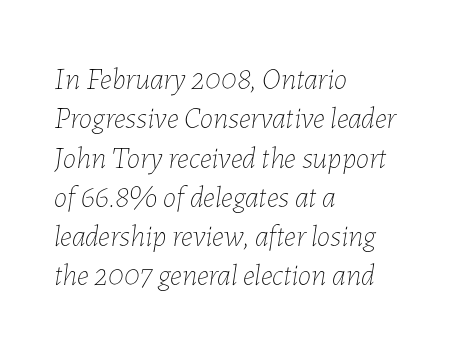
{"italic": "yes", "lean": "right", "slant_degrees": 7, "bold": "no", "weight": "thin", "width": "normal", "stroke_contrast": "low", "x_height": "medium", "monospaced": "no", "underline": "no", "align": "left", "line_spacing": "normal", "line_spacing_ratio": 1.31, "letter_spacing": "normal", "letter_spacing_em": 0.0, "glyph_px": 30}
